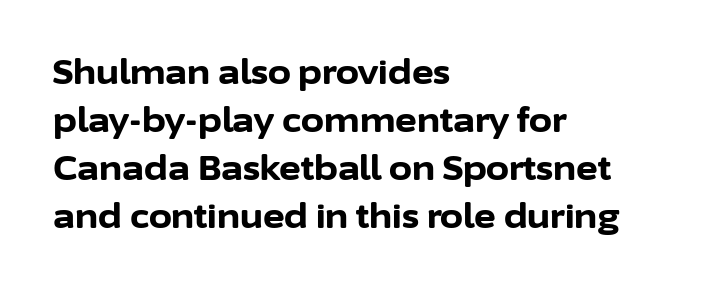
The image shows 33 px bold sans-serif type, upright; set left-aligned, normal line spacing (1.45x), normal letter spacing, not underlined; low stroke contrast and a medium x-height.
